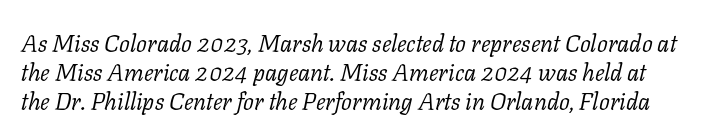
Q: Is the text bold? A: No.
Q: Is the text italic (slanted)? A: Yes, it leans right by about 11 degrees.
Q: Is the text underlined? A: No.
Q: Is the spacing between letters normal or unusually wide? A: Normal.
